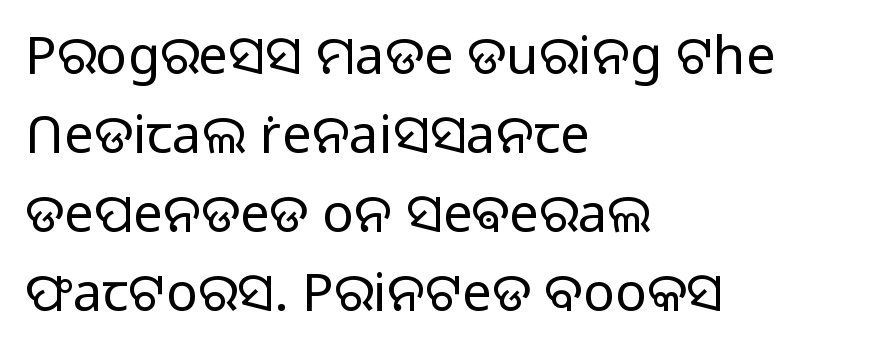
Letterform terminals end flat and unadorned throughout the passage. This sample uses an upright cut, with every glyph sitting square on the baseline. Clear beneath every line of the passage. Character widths vary here, with narrow letters taking less room than wide ones.
